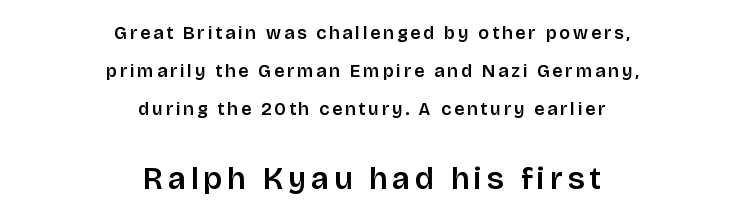
Q: Is the text italic (slanted)? A: No, it is upright.
Q: Is the typeface a serif or a sans-serif typeface? A: Sans-serif.
Q: Is the text underlined? A: No.
Q: How is the paragraph aligned? A: Centered.
Q: Is the spacing between lines tight, normal or loose? A: Loose.
Q: Which block of text is set in a larger size, the first (top) or the second (bottom)? A: The second (bottom) one.
Q: Width (condensed, normal, or wide)? A: Normal.
Q: Stroke contrast? A: Low.
Q: x-height? A: Large.
Q: Monospaced? A: No.
